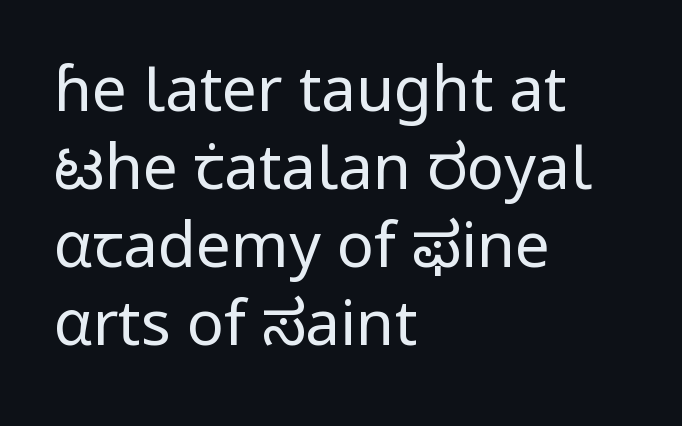
Q: Is the text bold? A: No.
Q: Is the text italic (slanted)? A: No, it is upright.
Q: Is the typeface a serif or a sans-serif typeface? A: Sans-serif.
Q: Is the text underlined? A: No.
Q: How is the paragraph aligned? A: Left-aligned.
Q: Is the spacing between letters normal or unusually wide? A: Normal.
Q: Is the spacing between lines tight, normal or loose? A: Normal.
Q: Width (condensed, normal, or wide)? A: Normal.
Q: Stroke contrast? A: Low.
Q: x-height? A: Medium.
Q: Monospaced? A: No.
